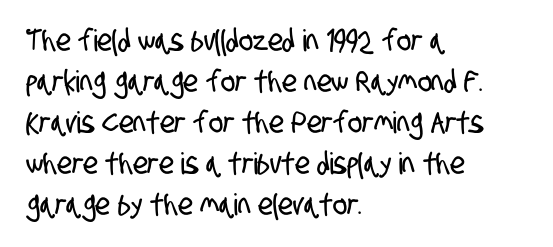
The image shows 30 px condensed sans-serif type; set left-aligned, normal line spacing (1.37x), normal letter spacing, not underlined; low stroke contrast and a large x-height.
